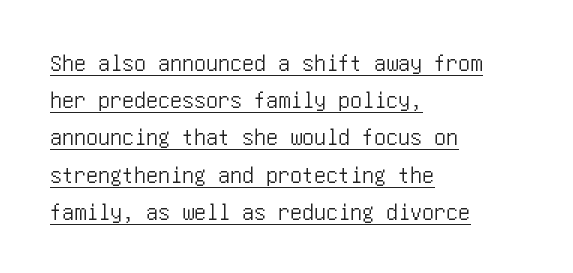
Q: Is the text italic (slanted)? A: No, it is upright.
Q: Is the text underlined? A: Yes.
Q: How is the paragraph aligned? A: Left-aligned.
Q: Is the spacing between letters normal or unusually wide? A: Normal.
Q: Is the spacing between lines tight, normal or loose? A: Normal.
